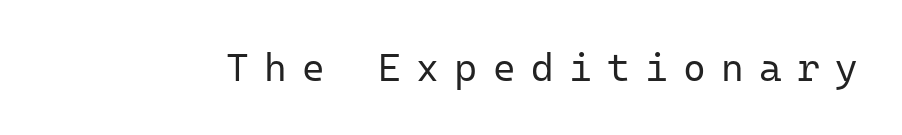
The image shows 39 px regular-weight sans-serif type, upright, monospaced; set unusually wide letter spacing (+0.39 em), not underlined; low stroke contrast and a medium x-height.
